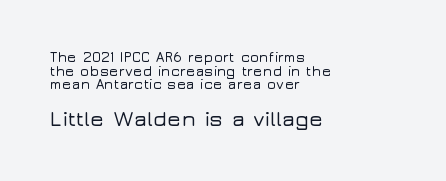
Nobody drew a line under any word here. Every character sits straight up, as roman type does. The type is set solid horizontally, with unmodified tracking. The text block is weighted toward the left margin, trailing off unevenly rightward.
